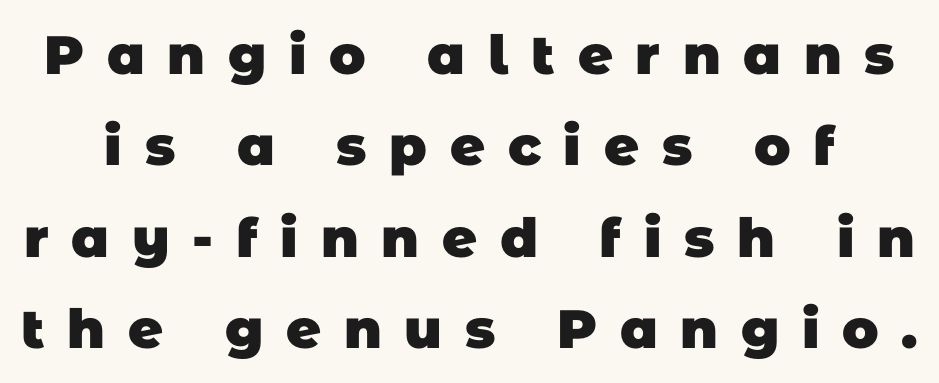
Q: Is the text bold? A: Yes.
Q: Is the typeface a serif or a sans-serif typeface? A: Sans-serif.
Q: Is the text underlined? A: No.
Q: Is the spacing between letters normal or unusually wide? A: Unusually wide.
Q: Is the spacing between lines tight, normal or loose? A: Normal.
Q: Width (condensed, normal, or wide)? A: Normal.
Q: Stroke contrast? A: Low.
Q: x-height? A: Large.
Q: Monospaced? A: No.
